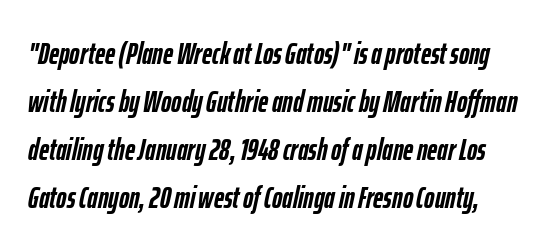
Nothing unusual about the tracking: characters are spaced as the font intends. Observe the lean: these are italic letterforms. Spacing verdict: proportional, widths tailored to each character. If you measured baseline to baseline, you'd find a middling distance.
